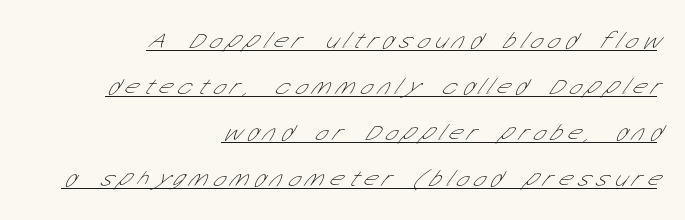
The image shows 23 px text type; set right-aligned, loose line spacing (2.0x), unusually wide letter spacing (+0.28 em), underlined.
